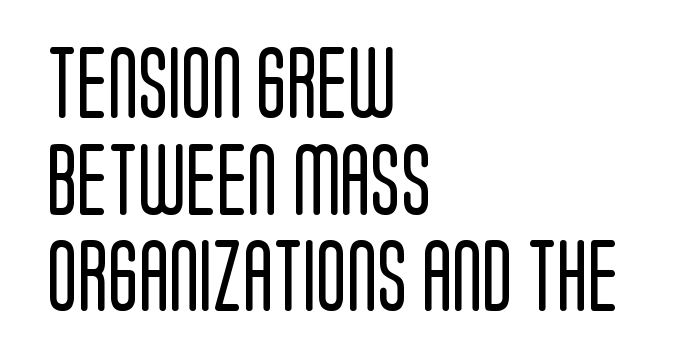
The image shows 71 px regular-weight, condensed sans-serif type, upright; set left-aligned, normal line spacing (1.36x), normal letter spacing, not underlined; low stroke contrast and a large x-height.
